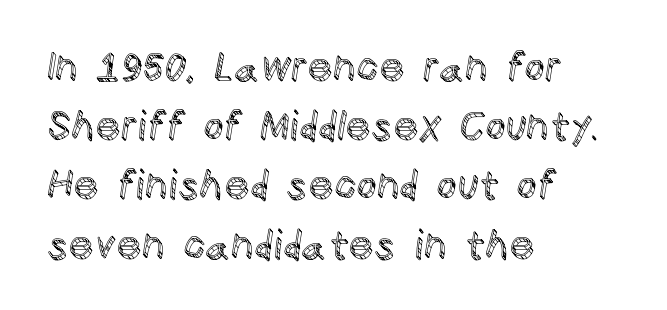
{"width": "normal", "x_height": "large", "monospaced": "no", "underline": "no", "align": "left", "line_spacing": "normal", "line_spacing_ratio": 1.48, "letter_spacing": "normal", "letter_spacing_em": 0.0, "glyph_px": 40}
